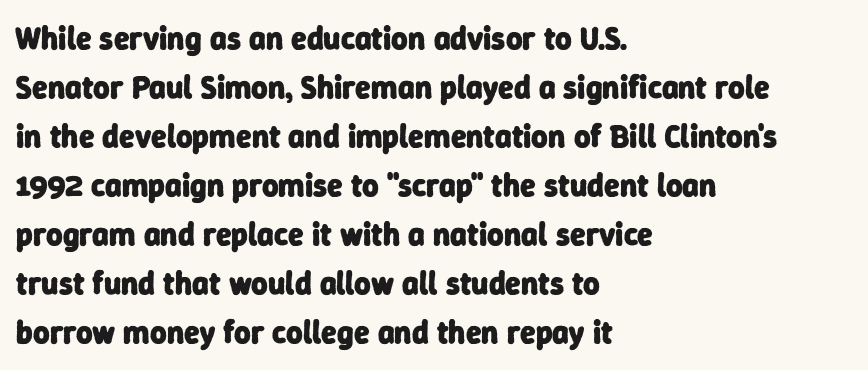
Q: Is the text bold? A: Yes.
Q: Is the typeface a serif or a sans-serif typeface? A: Sans-serif.
Q: Is the text underlined? A: No.
Q: How is the paragraph aligned? A: Left-aligned.
Q: Is the spacing between letters normal or unusually wide? A: Normal.
Q: Is the spacing between lines tight, normal or loose? A: Normal.
Q: Width (condensed, normal, or wide)? A: Normal.
Q: Stroke contrast? A: Low.
Q: x-height? A: Medium.
Q: Monospaced? A: No.
